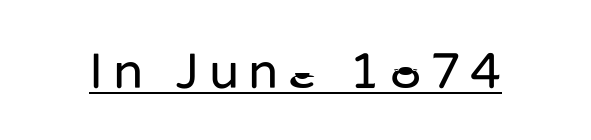
{"serif": "no", "italic": "no", "bold": "no", "weight": "regular", "width": "normal", "stroke_contrast": "low", "x_height": "medium", "monospaced": "no", "underline": "yes", "glyph_px": 51}
